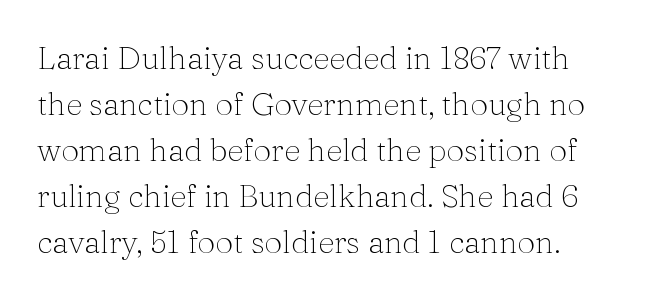
The image shows 32 px thin serif type, upright; set normal line spacing (1.44x), normal letter spacing, not underlined; medium stroke contrast and a medium x-height.
